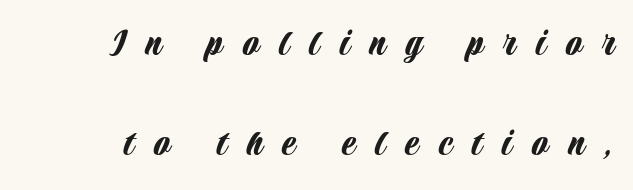
Words float on clear page, feet unadorned. The passage is arranged like a letterhead date or caption credit — flush right. The letterforms stand isolated, each surrounded by extra space. Type style note: lacks serifs.
